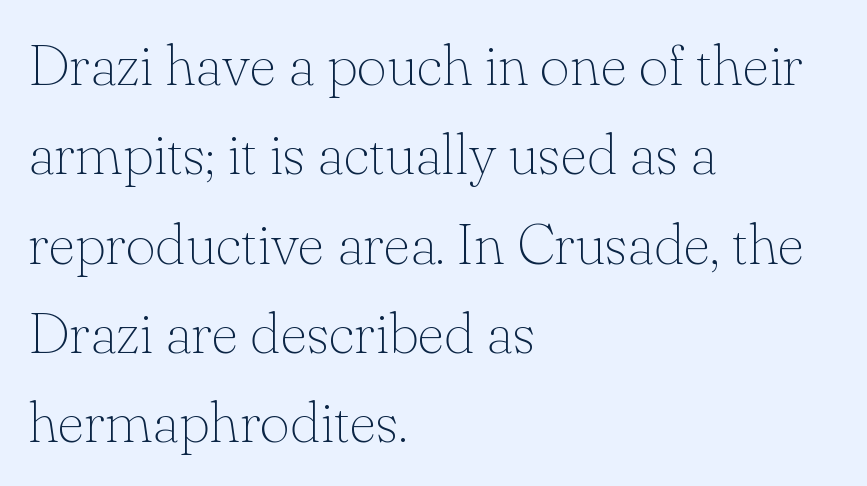
Q: Is the text bold? A: No.
Q: Is the text italic (slanted)? A: No, it is upright.
Q: Is the typeface a serif or a sans-serif typeface? A: Serif.
Q: Is the text underlined? A: No.
Q: How is the paragraph aligned? A: Left-aligned.
Q: Is the spacing between letters normal or unusually wide? A: Normal.
Q: Is the spacing between lines tight, normal or loose? A: Normal.
Q: Width (condensed, normal, or wide)? A: Normal.
Q: Stroke contrast? A: Low.
Q: x-height? A: Small.
Q: Monospaced? A: No.
